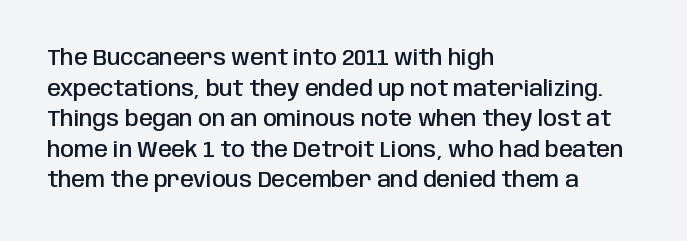
Q: Is the text bold? A: Semi-bold.
Q: Is the text italic (slanted)? A: No, it is upright.
Q: Is the text underlined? A: No.
Q: How is the paragraph aligned? A: Left-aligned.
Q: Is the spacing between letters normal or unusually wide? A: Normal.
Q: Is the spacing between lines tight, normal or loose? A: Normal.
